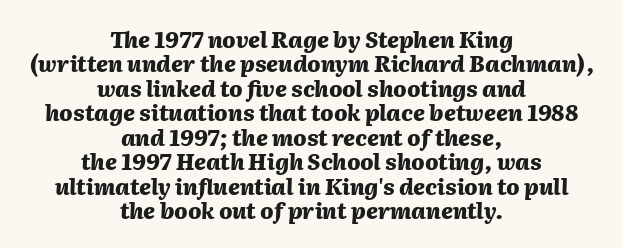
Q: Is the text bold? A: Yes.
Q: Is the text italic (slanted)? A: Yes, it leans right by about 2 degrees.
Q: Is the text underlined? A: No.
Q: How is the paragraph aligned? A: Centered.
Q: Is the spacing between letters normal or unusually wide? A: Normal.
Q: Is the spacing between lines tight, normal or loose? A: Tight.
